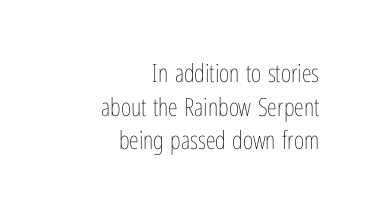
Q: Is the text bold? A: No.
Q: Is the text italic (slanted)? A: No, it is upright.
Q: Is the text underlined? A: No.
Q: How is the paragraph aligned? A: Right-aligned.
Q: Is the spacing between letters normal or unusually wide? A: Normal.
Q: Is the spacing between lines tight, normal or loose? A: Normal.
